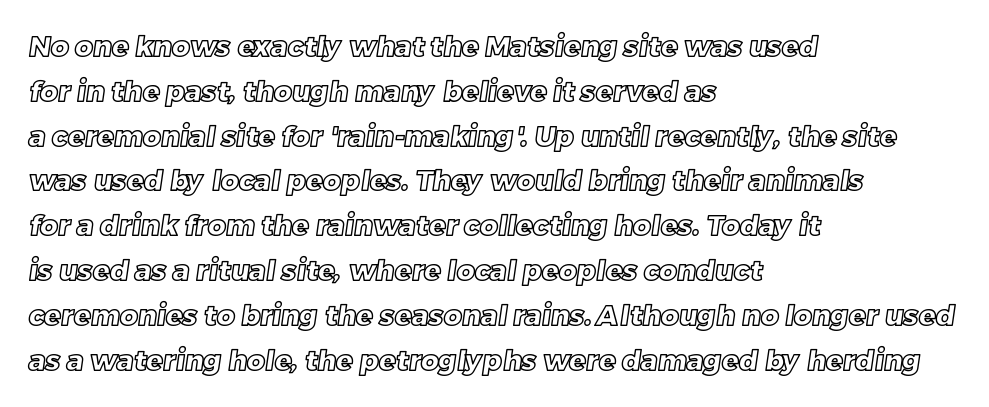
Q: Is the text underlined? A: No.
Q: How is the paragraph aligned? A: Left-aligned.
Q: Is the spacing between letters normal or unusually wide? A: Normal.
Q: Is the spacing between lines tight, normal or loose? A: Normal.
Q: Width (condensed, normal, or wide)? A: Normal.
Q: x-height? A: Large.
Q: Monospaced? A: No.
